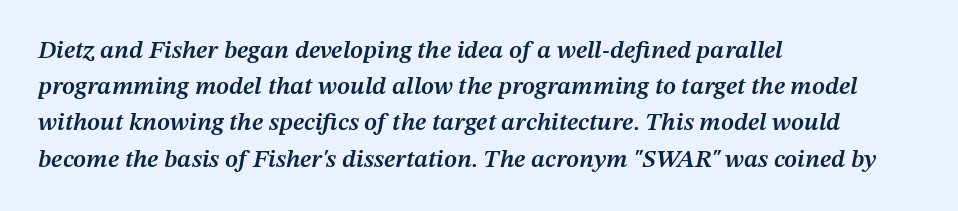
{"italic": "yes", "lean": "right", "slant_degrees": 12, "bold": "semi", "underline": "no", "align": "left", "line_spacing": "normal", "line_spacing_ratio": 1.45, "letter_spacing": "normal", "letter_spacing_em": 0.0, "glyph_px": 25}
